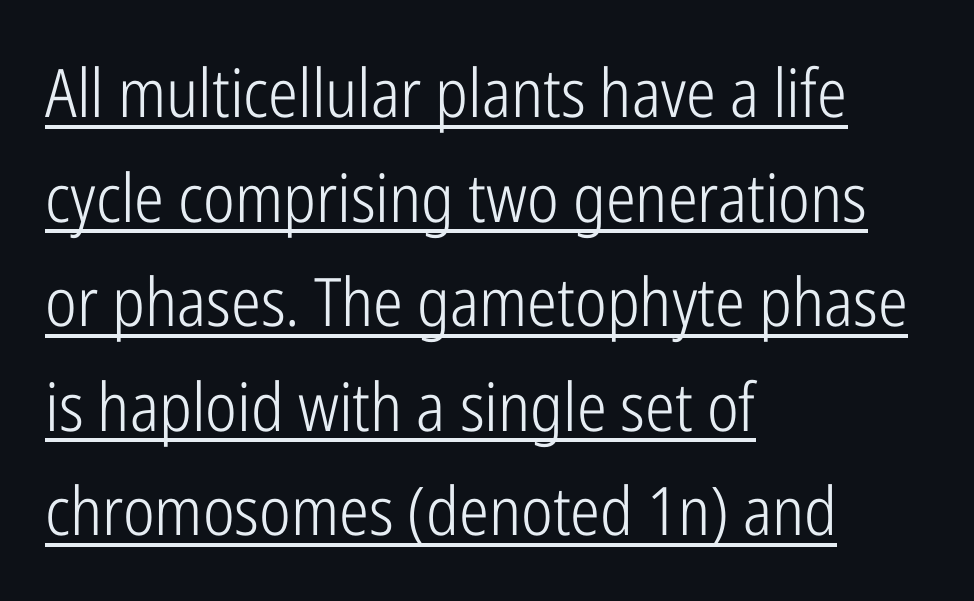
Is this a heavy cut? Hardly; it is regular or lighter. A typesetter would call this proportional, since set widths differ per character. You can see a thin bar hugging the bottom of the glyphs. Tall strokes in this sample are plumb rather than angled. The rows are spaced the way most documents space them.
